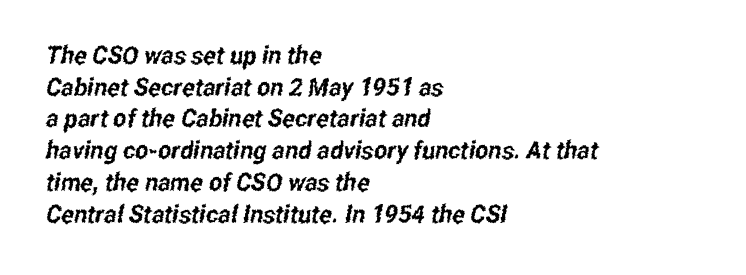
Q: Is the text underlined? A: No.
Q: How is the paragraph aligned? A: Left-aligned.
Q: Is the spacing between letters normal or unusually wide? A: Normal.
Q: Is the spacing between lines tight, normal or loose? A: Normal.
